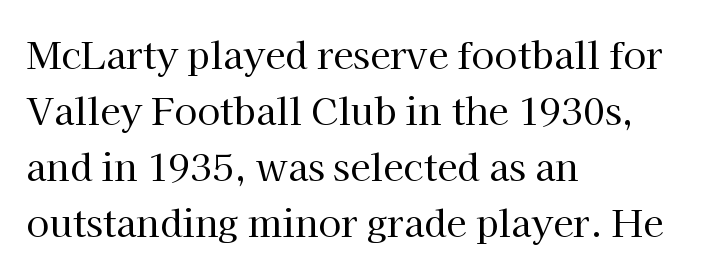
The image shows 37 px regular-weight serif type, upright; set left-aligned, normal line spacing (1.51x), normal letter spacing, not underlined; high stroke contrast and a medium x-height.
